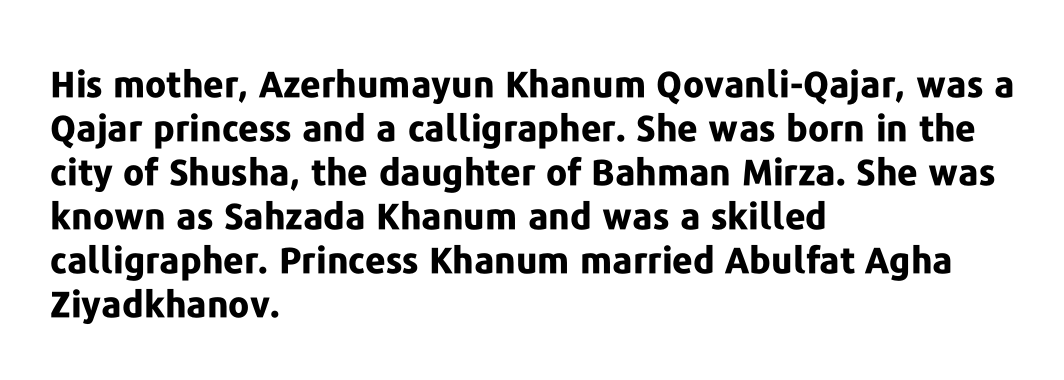
Q: Is the text bold? A: Yes.
Q: Is the text italic (slanted)? A: No, it is upright.
Q: Is the typeface a serif or a sans-serif typeface? A: Sans-serif.
Q: Is the text underlined? A: No.
Q: How is the paragraph aligned? A: Left-aligned.
Q: Is the spacing between letters normal or unusually wide? A: Normal.
Q: Width (condensed, normal, or wide)? A: Normal.
Q: Stroke contrast? A: Low.
Q: x-height? A: Medium.
Q: Monospaced? A: No.
